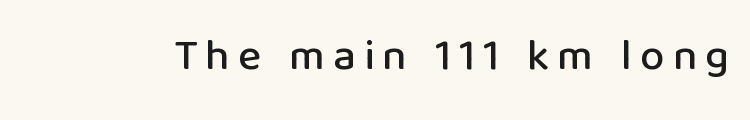
The image shows 44 px sans-serif type, upright; set not underlined; low stroke contrast and a medium x-height.
